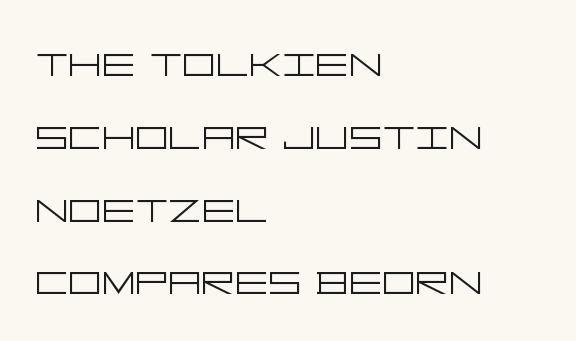
{"serif": "no", "italic": "no", "bold": "no", "weight": "light", "width": "wide", "stroke_contrast": "low", "x_height": "large", "underline": "no", "align": "left", "line_spacing": "normal", "line_spacing_ratio": 1.4, "letter_spacing": "normal", "letter_spacing_em": 0.0, "glyph_px": 52}
